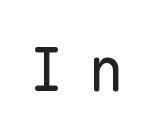
Q: Is the text bold? A: No.
Q: Is the text italic (slanted)? A: No, it is upright.
Q: Is the typeface a serif or a sans-serif typeface? A: Sans-serif.
Q: Is the text underlined? A: No.
Q: Is the spacing between letters normal or unusually wide? A: Unusually wide.
Q: Width (condensed, normal, or wide)? A: Normal.
Q: Stroke contrast? A: Low.
Q: x-height? A: Medium.
Q: Monospaced? A: Yes.
